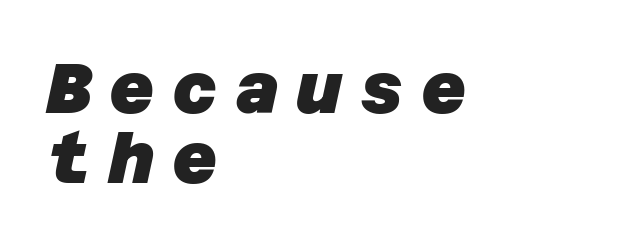
{"serif": "no", "bold": "yes", "weight": "heavy", "width": "normal", "stroke_contrast": "low", "x_height": "large", "underline": "no", "align": "left", "line_spacing": "tight", "line_spacing_ratio": 1.0, "letter_spacing": "wide", "letter_spacing_em": 0.24, "glyph_px": 70}
